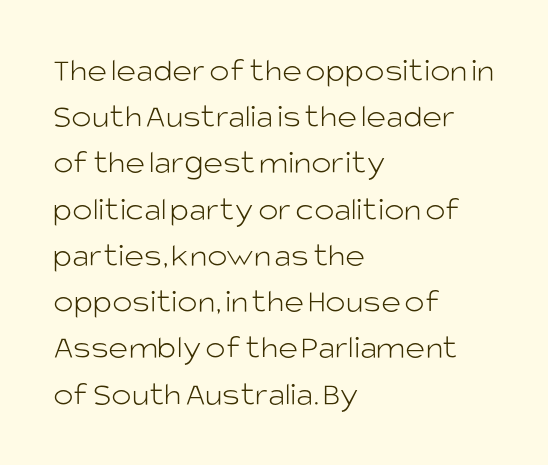
Q: Is the text bold? A: No.
Q: Is the text italic (slanted)? A: No, it is upright.
Q: Is the typeface a serif or a sans-serif typeface? A: Sans-serif.
Q: Is the text underlined? A: No.
Q: How is the paragraph aligned? A: Left-aligned.
Q: Is the spacing between letters normal or unusually wide? A: Normal.
Q: Is the spacing between lines tight, normal or loose? A: Normal.
Q: Width (condensed, normal, or wide)? A: Normal.
Q: Stroke contrast? A: Low.
Q: x-height? A: Large.
Q: Monospaced? A: No.
